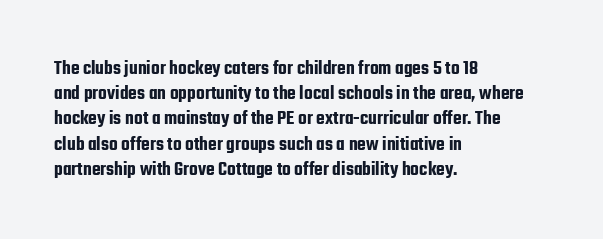
These lines keep a tight, regular rhythm from letter to letter. Successive baselines arrive at the customary interval. Unmarked baselines from the first word to the last. Casual observation: everything's shoved over to the left. This sample uses an upright cut, with every glyph sitting square on the baseline.
